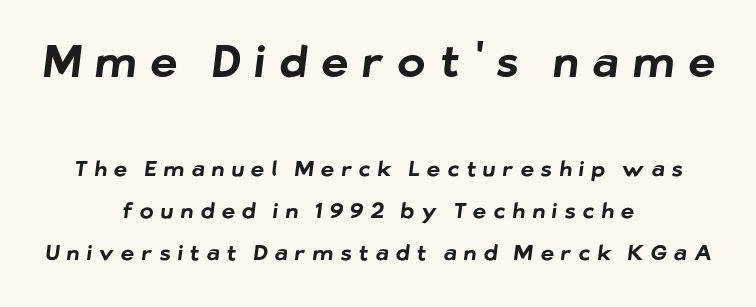
{"serif": "no", "bold": "yes", "weight": "bold", "width": "normal", "stroke_contrast": "low", "x_height": "medium", "monospaced": "no", "underline": "no", "align": "center", "line_spacing": "loose", "line_spacing_ratio": 1.99, "letter_spacing": "wide", "letter_spacing_em": 0.34, "larger_block": "first", "size_ratio": 2.0, "glyph_px": 42}
